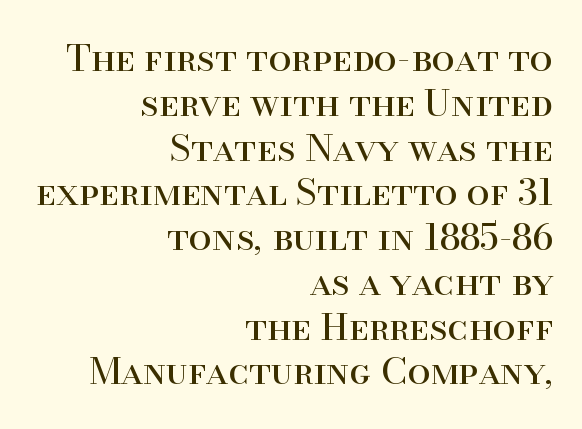
The image shows 37 px regular-weight serif type, upright; set right-aligned, line spacing 1.21x, normal letter spacing, not underlined; high stroke contrast and a small x-height.
